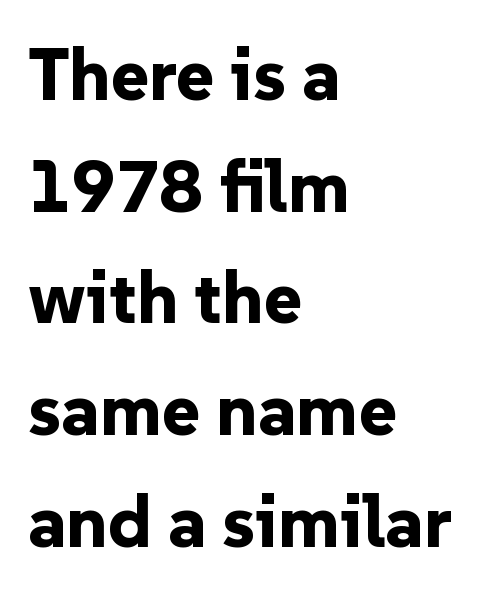
The zone under the glyphs is completely vacant. I'd call this a sans setting — the letters go barefoot. What weight is shown? A full bold with thick strokes. The passage shown is typed in a proportional face where columns would drift. Line beginnings align vertically; line endings do not.
